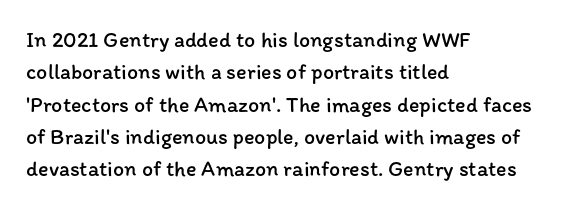
Does extra space separate the letters? No, they use regular spacing. Compared with a typical body face, this is equally light or lighter still. Casual observation: everything's shoved over to the left. This sample keeps an unexceptional amount of space between lines.
